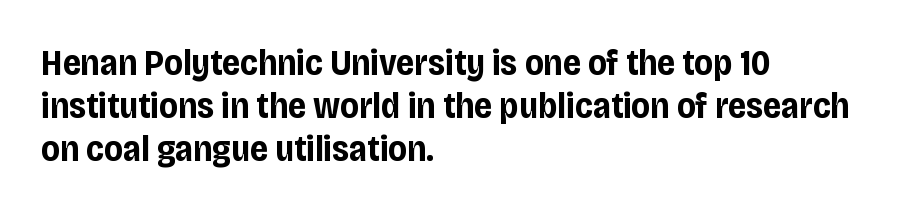
The image shows 36 px bold, condensed sans-serif type, upright; set left-aligned, line spacing 1.2x, normal letter spacing, not underlined; low stroke contrast and a large x-height.
